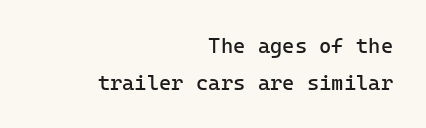
Q: Is the text bold? A: No.
Q: Is the text italic (slanted)? A: No, it is upright.
Q: Is the text underlined? A: No.
Q: How is the paragraph aligned? A: Right-aligned.
Q: Is the spacing between letters normal or unusually wide? A: Normal.
